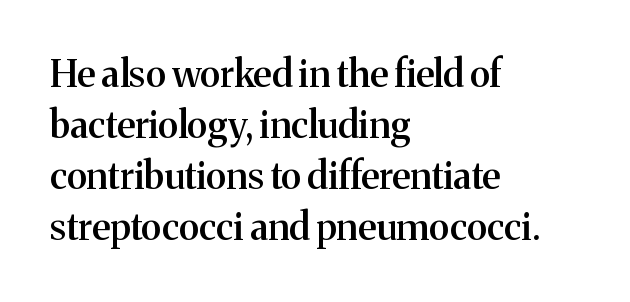
The image shows 37 px semibold serif type, upright; set left-aligned, normal line spacing (1.38x), normal letter spacing, not underlined; medium stroke contrast and a medium x-height.
